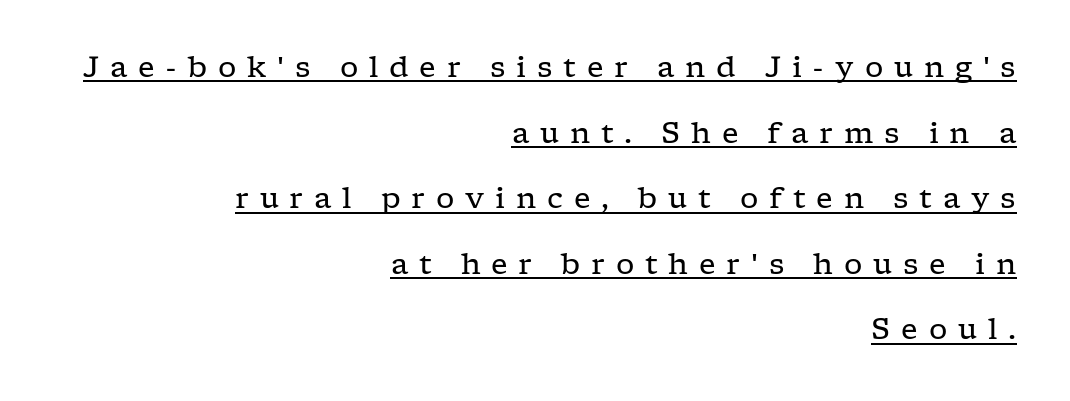
The typeface chosen for these lines features serifs. Spacing verdict: proportional, widths tailored to each character. The cut favours lightness, reaching ordinary text weight at its darkest. One-word summary of the alignment: right. Interline gaps are noticeably wide in this sample. Display-style spreading of the glyphs; the letterfit is very open.
